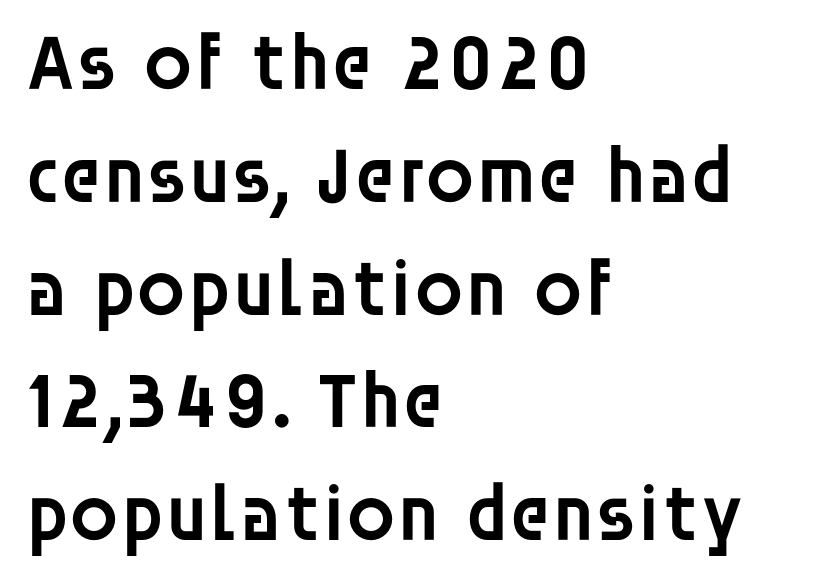
The image shows 80 px semibold sans-serif type, upright; set left-aligned, normal line spacing (1.41x), normal letter spacing, not underlined; low stroke contrast and a large x-height.
